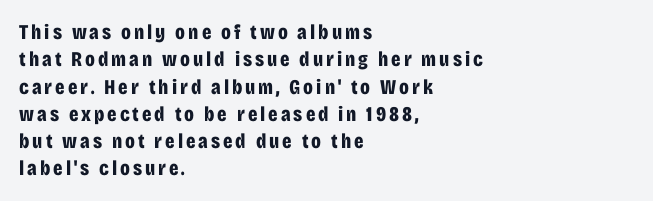
Q: Is the text bold? A: Yes.
Q: Is the text italic (slanted)? A: No, it is upright.
Q: Is the text underlined? A: No.
Q: How is the paragraph aligned? A: Left-aligned.
Q: Is the spacing between lines tight, normal or loose? A: Normal.
